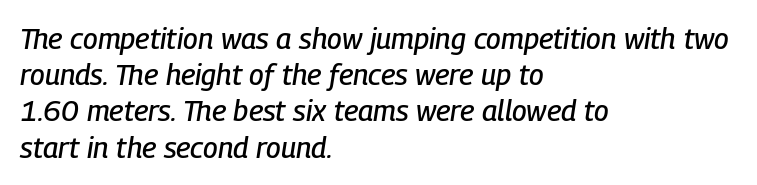
Q: Is the text italic (slanted)? A: Yes, it leans right by about 9 degrees.
Q: Is the text underlined? A: No.
Q: How is the paragraph aligned? A: Left-aligned.
Q: Is the spacing between letters normal or unusually wide? A: Normal.
Q: Is the spacing between lines tight, normal or loose? A: Normal.
Q: Width (condensed, normal, or wide)? A: Condensed.
Q: Stroke contrast? A: Low.
Q: x-height? A: Medium.
Q: Monospaced? A: No.
